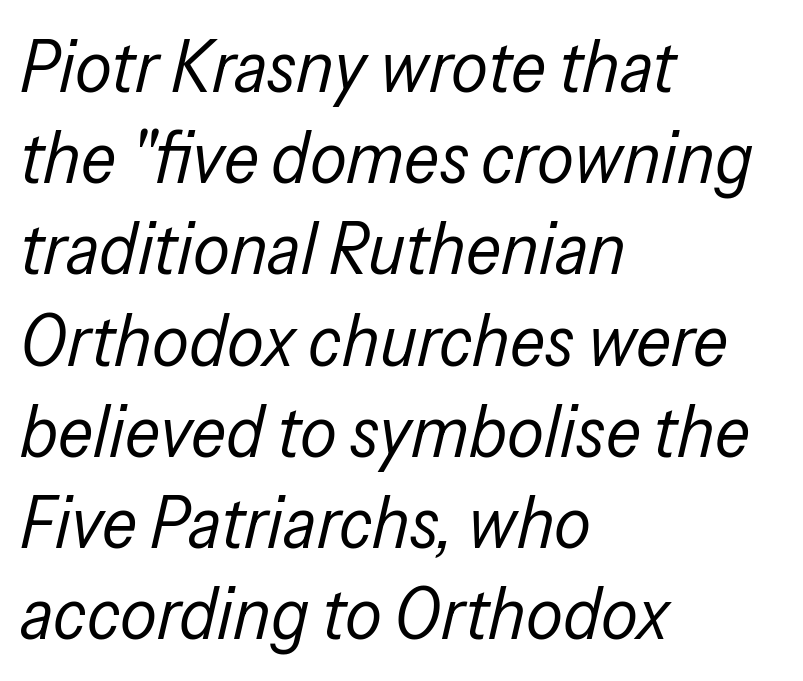
These lines are rendered in a variable-pitch font. The text block is weighted toward the left margin, trailing off unevenly rightward. The foot of each line stays bare and open. The characters are drawn with everyday or finer stroke widths. Caption: standard tracking, unaltered. Characters are canted at an angle relative to the baseline's perpendicular.
